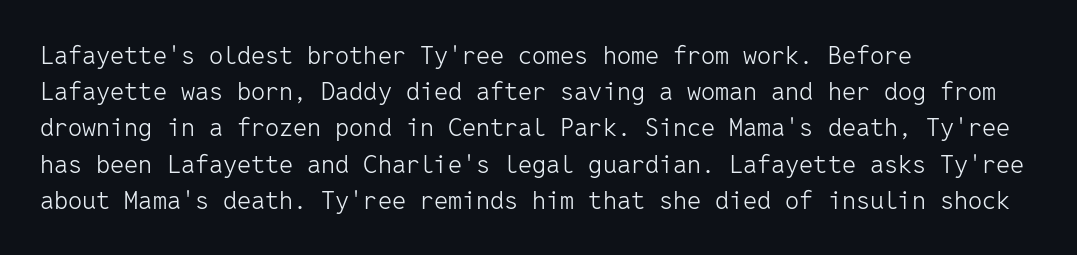
Q: Is the text bold? A: No.
Q: Is the text italic (slanted)? A: No, it is upright.
Q: Is the text underlined? A: No.
Q: How is the paragraph aligned? A: Left-aligned.
Q: Is the spacing between letters normal or unusually wide? A: Normal.
Q: Is the spacing between lines tight, normal or loose? A: Normal.
